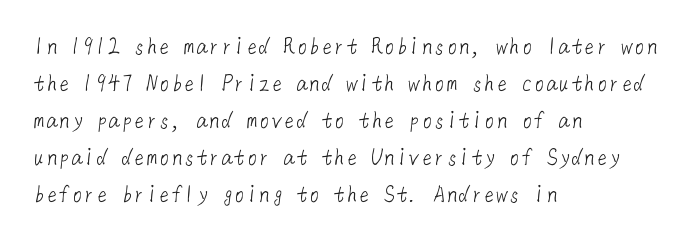
Q: Is the text bold? A: No.
Q: Is the text underlined? A: No.
Q: How is the paragraph aligned? A: Left-aligned.
Q: Is the spacing between letters normal or unusually wide? A: Normal.
Q: Is the spacing between lines tight, normal or loose? A: Normal.
